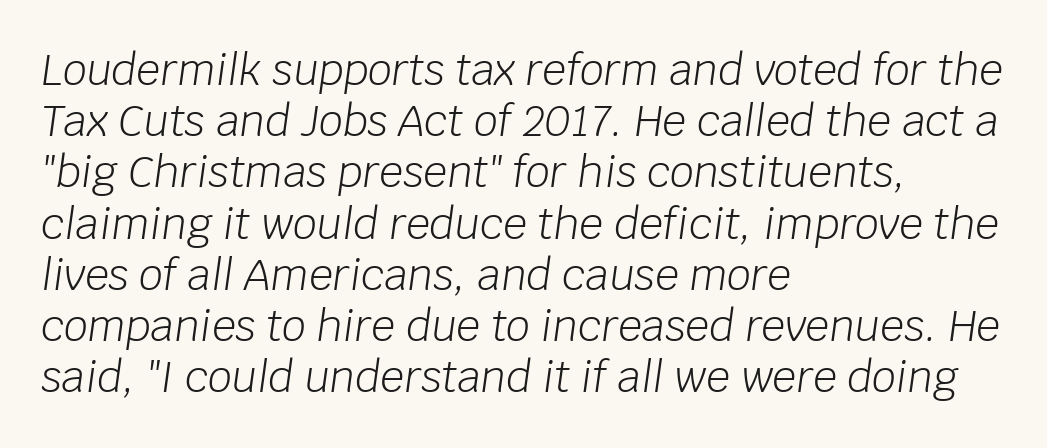
The image shows 42 px light type, italic (leaning right); set left-aligned, line spacing 1.22x, normal letter spacing, not underlined; low stroke contrast and a large x-height.
